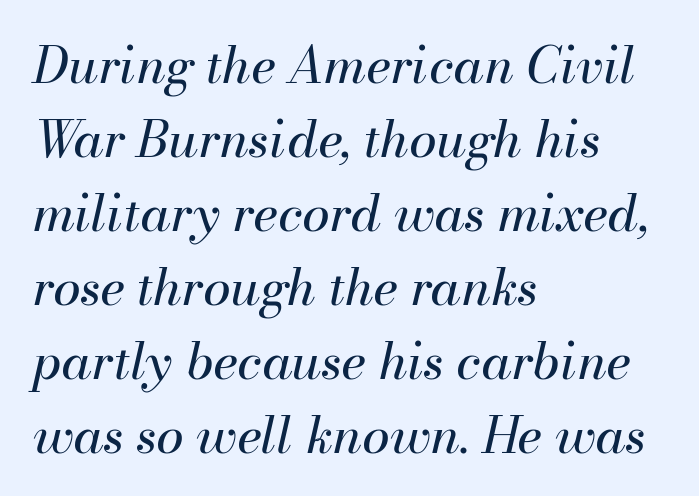
{"italic": "yes", "lean": "right", "slant_degrees": 13, "bold": "no", "weight": "regular", "width": "normal", "stroke_contrast": "medium", "x_height": "small", "monospaced": "no", "underline": "no", "align": "left", "line_spacing": "normal", "line_spacing_ratio": 1.48, "letter_spacing": "normal", "letter_spacing_em": 0.0, "glyph_px": 50}
